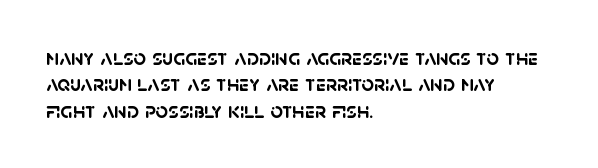
The image shows 22 px bold type; set left-aligned, line spacing 1.2x, normal letter spacing, not underlined.
